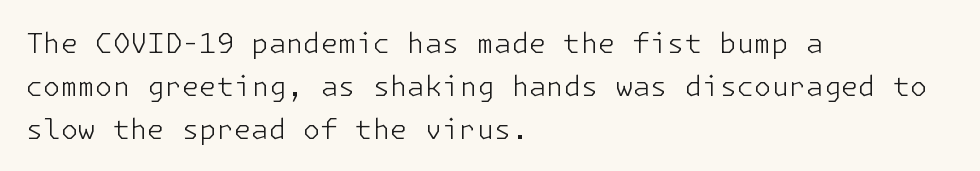
The image shows 28 px light sans-serif type, upright; set left-aligned, normal line spacing (1.53x), normal letter spacing, not underlined; low stroke contrast and a medium x-height.
